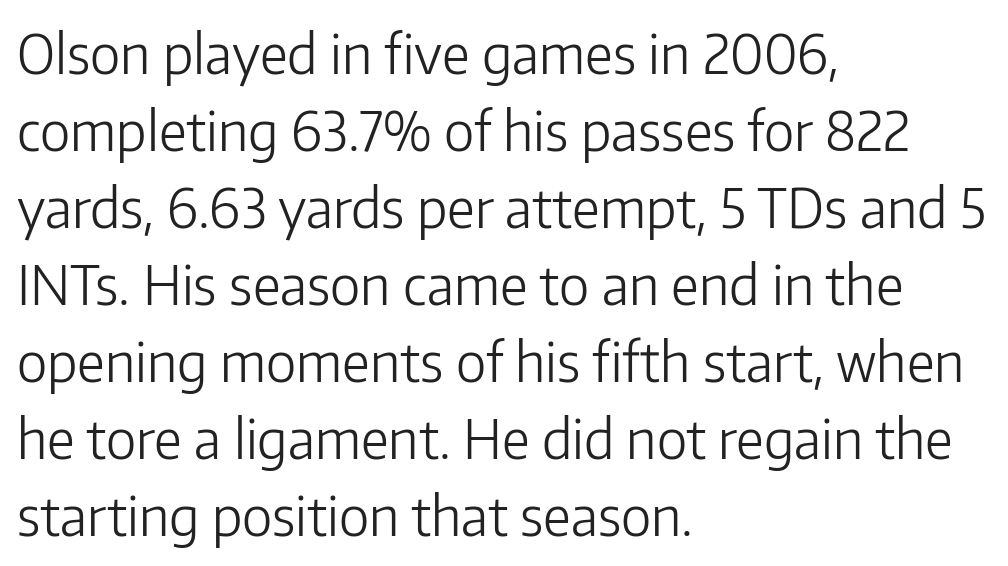
The image shows 55 px light sans-serif type, upright; set left-aligned, normal line spacing (1.4x), normal letter spacing, not underlined; low stroke contrast and a medium x-height.
